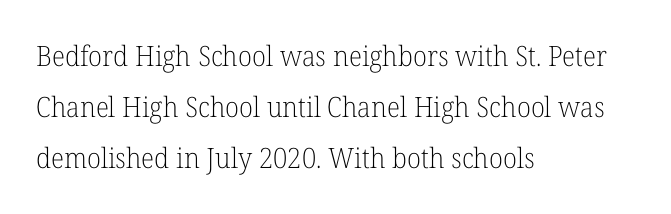
Q: Is the text bold? A: No.
Q: Is the text italic (slanted)? A: No, it is upright.
Q: Is the typeface a serif or a sans-serif typeface? A: Serif.
Q: Is the text underlined? A: No.
Q: How is the paragraph aligned? A: Left-aligned.
Q: Is the spacing between letters normal or unusually wide? A: Normal.
Q: Width (condensed, normal, or wide)? A: Normal.
Q: Stroke contrast? A: Low.
Q: x-height? A: Medium.
Q: Monospaced? A: No.
